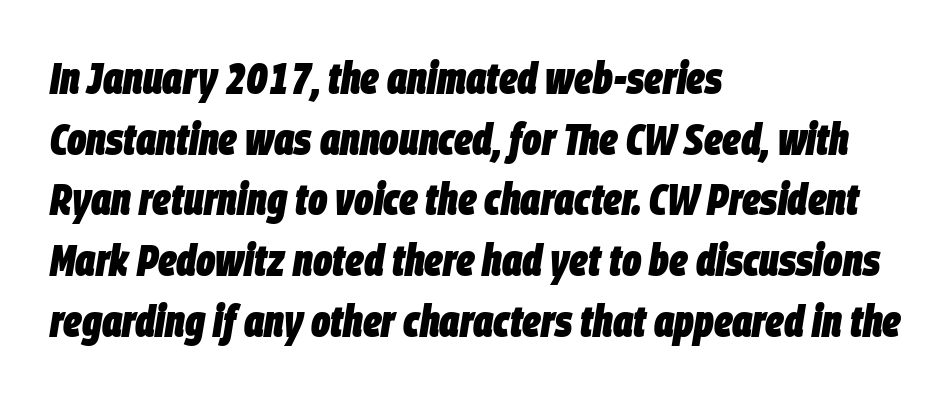
The image shows 45 px heavy, condensed type, italic (leaning right); set left-aligned, normal line spacing (1.35x), normal letter spacing, not underlined; low stroke contrast and a large x-height.
